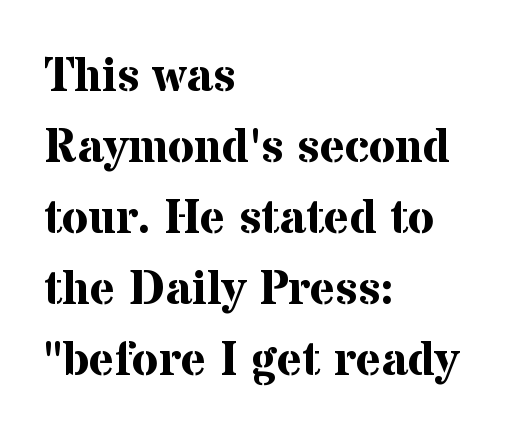
Q: Is the text bold? A: Yes.
Q: Is the text italic (slanted)? A: No, it is upright.
Q: Is the typeface a serif or a sans-serif typeface? A: Serif.
Q: Is the text underlined? A: No.
Q: How is the paragraph aligned? A: Left-aligned.
Q: Is the spacing between letters normal or unusually wide? A: Normal.
Q: Is the spacing between lines tight, normal or loose? A: Normal.
Q: Width (condensed, normal, or wide)? A: Normal.
Q: Stroke contrast? A: Medium.
Q: x-height? A: Medium.
Q: Monospaced? A: No.
